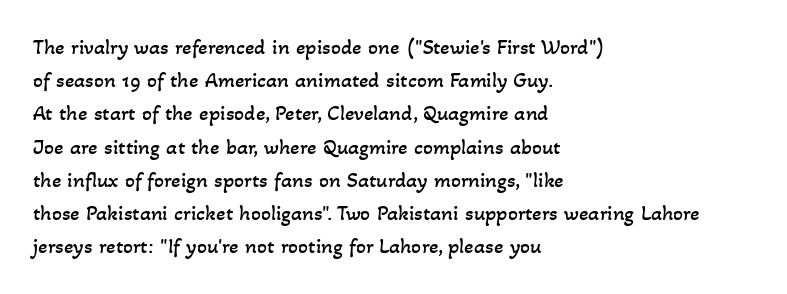
{"bold": "no", "underline": "no", "align": "left", "line_spacing": "normal", "line_spacing_ratio": 1.51, "letter_spacing": "normal", "letter_spacing_em": 0.0, "glyph_px": 22}
